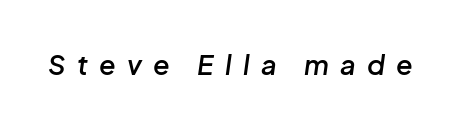
{"italic": "yes", "lean": "right", "slant_degrees": 8, "bold": "semi", "underline": "no", "letter_spacing": "wide", "letter_spacing_em": 0.42, "glyph_px": 27}
